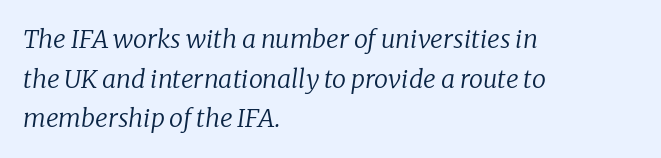
The image shows 25 px text type, italic (leaning right); set left-aligned, normal line spacing (1.59x), normal letter spacing, not underlined.
